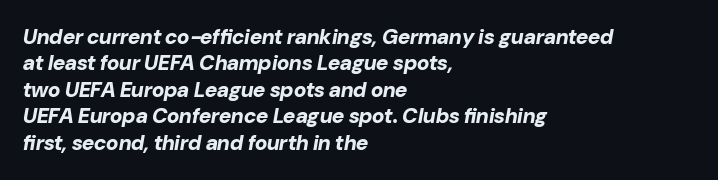
{"italic": "yes", "lean": "right", "slant_degrees": 10, "bold": "yes", "underline": "no", "align": "left", "line_spacing": "normal", "line_spacing_ratio": 1.26, "letter_spacing": "normal", "letter_spacing_em": 0.0, "glyph_px": 21}
